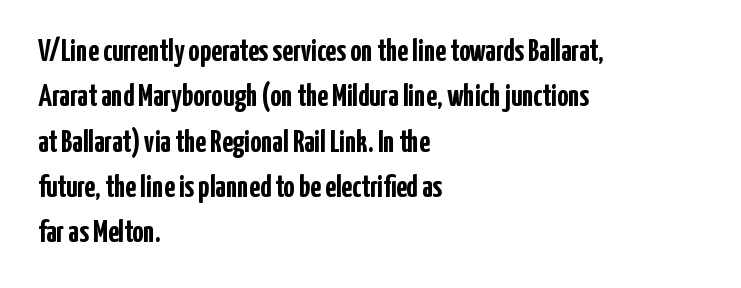
The image shows 31 px semibold, condensed sans-serif type, upright; set left-aligned, normal line spacing (1.46x), normal letter spacing, not underlined; low stroke contrast and a medium x-height.
